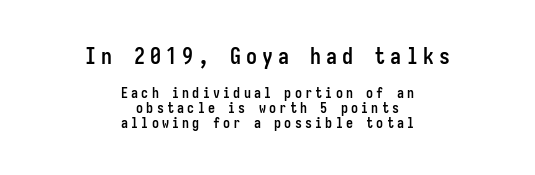
The image shows 22 px bold type, upright; set centered, tight line spacing (1.09x), unusually wide letter spacing (+0.23 em), not underlined; the first (top) block is 1.57x larger.
